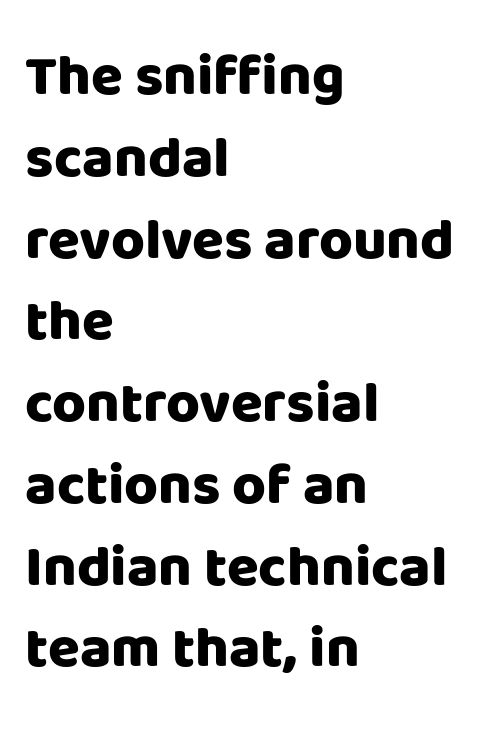
How are the letters spaced? Ordinarily, with no added tracking. The lines are quadded left. You could not count columns in this text — the font is proportionally spaced. A clean baseline with only descenders dipping below it. These words are printed bold, with thick strokes throughout. Whoever set this chose a conventional vertical rhythm.
